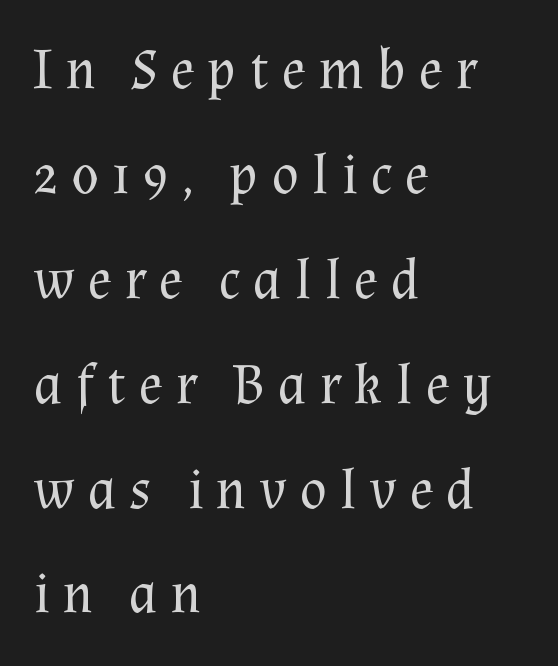
The image shows 57 px regular-weight type, upright; set left-aligned, line spacing 1.84x, unusually wide letter spacing (+0.22 em), not underlined; medium stroke contrast and a medium x-height.
